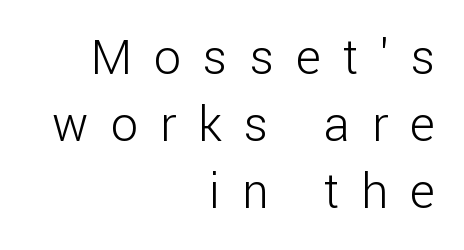
Q: Is the text bold? A: No.
Q: Is the text italic (slanted)? A: No, it is upright.
Q: Is the typeface a serif or a sans-serif typeface? A: Sans-serif.
Q: Is the text underlined? A: No.
Q: How is the paragraph aligned? A: Right-aligned.
Q: Is the spacing between letters normal or unusually wide? A: Unusually wide.
Q: Is the spacing between lines tight, normal or loose? A: Normal.
Q: Width (condensed, normal, or wide)? A: Normal.
Q: Stroke contrast? A: Low.
Q: x-height? A: Medium.
Q: Monospaced? A: No.
